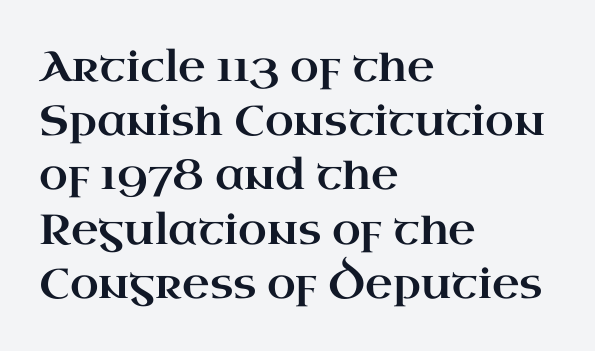
{"serif": "yes", "italic": "no", "width": "wide", "stroke_contrast": "high", "x_height": "small", "monospaced": "no", "underline": "no", "align": "left", "line_spacing": "normal", "line_spacing_ratio": 1.29, "letter_spacing": "normal", "letter_spacing_em": 0.0, "glyph_px": 42}
